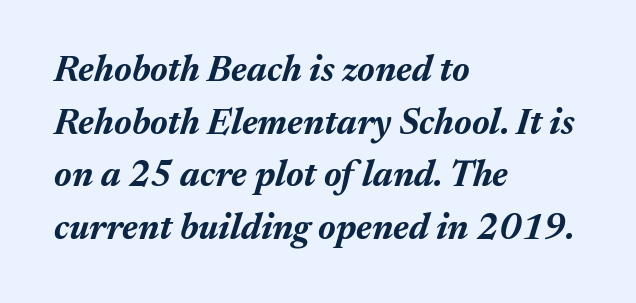
{"italic": "yes", "lean": "right", "slant_degrees": 17, "bold": "yes", "weight": "bold", "width": "normal", "stroke_contrast": "medium", "x_height": "medium", "monospaced": "no", "underline": "no", "align": "left", "line_spacing": "normal", "line_spacing_ratio": 1.46, "letter_spacing": "normal", "letter_spacing_em": 0.0, "glyph_px": 36}
